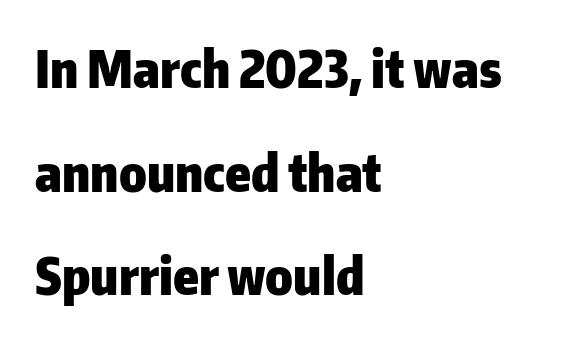
The image shows 51 px heavy sans-serif type, upright; set left-aligned, loose line spacing (2.03x), normal letter spacing, not underlined; low stroke contrast and a medium x-height.
